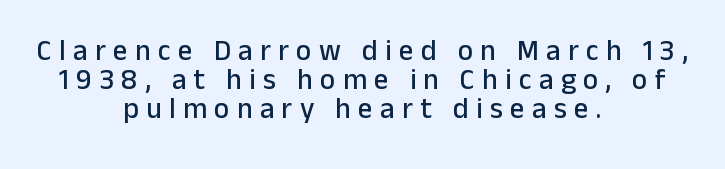
Whoever set this chose condensed vertical rhythm over breathing room. Plain, unruled lines of type. Which margin do the lines hug? Neither — every line sits in the middle. The axis of the letterforms is exactly vertical. These lines have a slow, spaced-out rhythm from letter to letter. This rendering employs a face without finishing strokes, i.e., a sans-serif.
